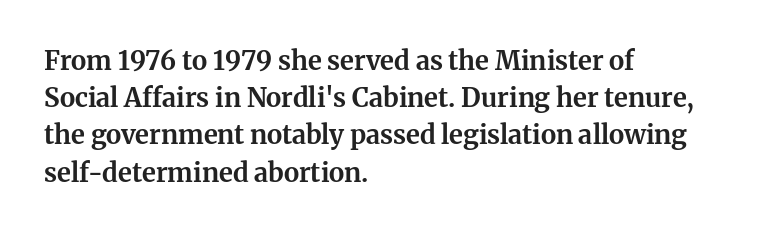
{"italic": "no", "bold": "yes", "underline": "no", "align": "left", "line_spacing": "normal", "line_spacing_ratio": 1.43, "letter_spacing": "normal", "letter_spacing_em": 0.0, "glyph_px": 26}
